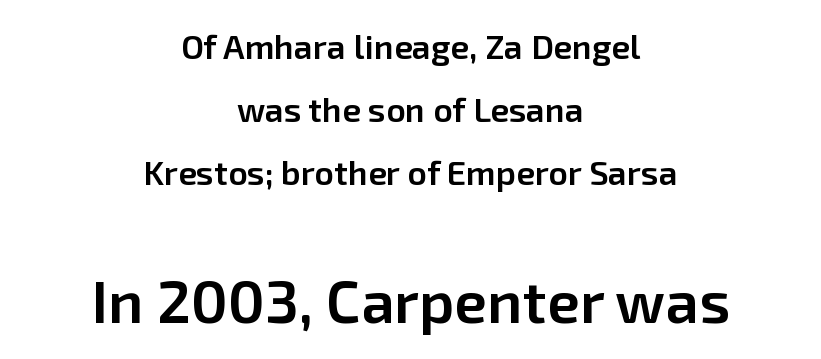
Descender tails drop into unmarked territory. The passage shown is typeset with a sans-serif family. The face used here is proportionally spaced, like ordinary book or web type. The following chunk of copy outweighs the initial chunk in type size.
